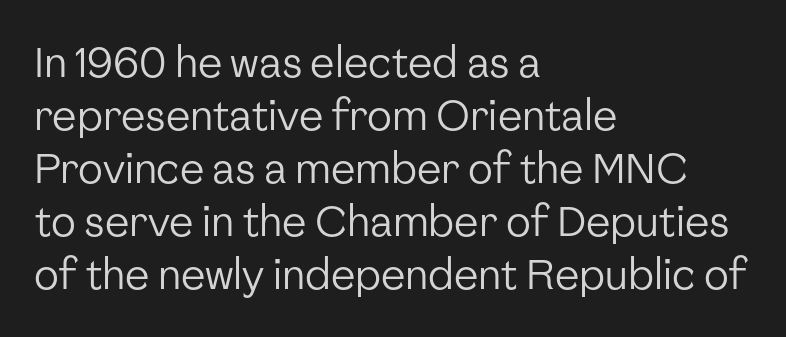
Q: Is the text bold? A: No.
Q: Is the text italic (slanted)? A: No, it is upright.
Q: Is the typeface a serif or a sans-serif typeface? A: Sans-serif.
Q: Is the text underlined? A: No.
Q: How is the paragraph aligned? A: Left-aligned.
Q: Is the spacing between letters normal or unusually wide? A: Normal.
Q: Is the spacing between lines tight, normal or loose? A: Normal.
Q: Width (condensed, normal, or wide)? A: Normal.
Q: Stroke contrast? A: Low.
Q: x-height? A: Medium.
Q: Monospaced? A: No.
